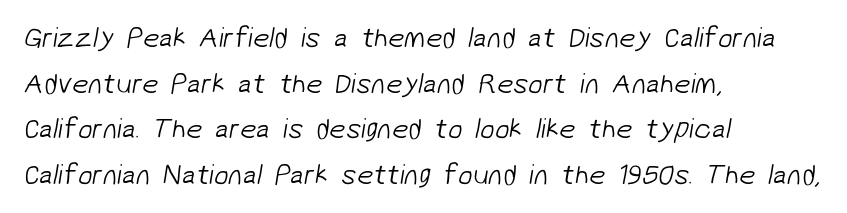
{"serif": "no", "bold": "no", "weight": "light", "width": "normal", "stroke_contrast": "low", "x_height": "medium", "monospaced": "no", "underline": "no", "align": "left", "line_spacing": "normal", "line_spacing_ratio": 1.57, "letter_spacing": "normal", "letter_spacing_em": 0.0, "glyph_px": 29}
